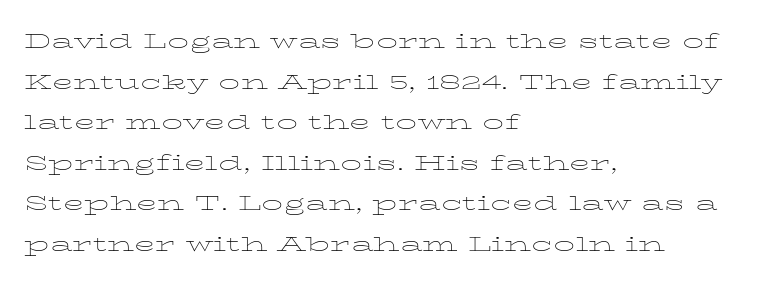
Line spacing here is normal. Each row of text sits above clean, open space. Italic: no, the glyphs are upright roman. How are the letters spaced? Ordinarily, with no added tracking. Does the copy run flush right? No — it runs flush left.
